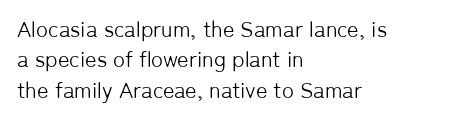
{"italic": "no", "bold": "no", "underline": "no", "align": "left", "line_spacing": "normal", "line_spacing_ratio": 1.38, "letter_spacing": "normal", "letter_spacing_em": 0.0, "glyph_px": 22}
